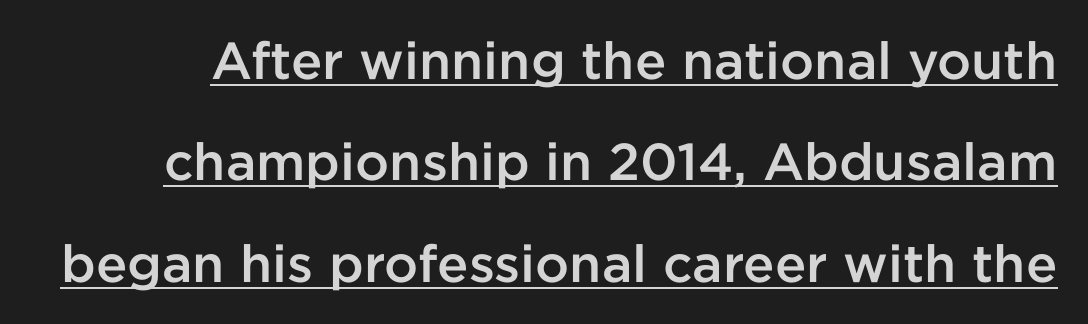
{"serif": "no", "italic": "no", "bold": "semi", "weight": "semibold", "width": "normal", "stroke_contrast": "low", "x_height": "medium", "monospaced": "no", "underline": "yes", "line_spacing": "loose", "line_spacing_ratio": 1.95, "letter_spacing": "normal", "letter_spacing_em": 0.0, "glyph_px": 52}
